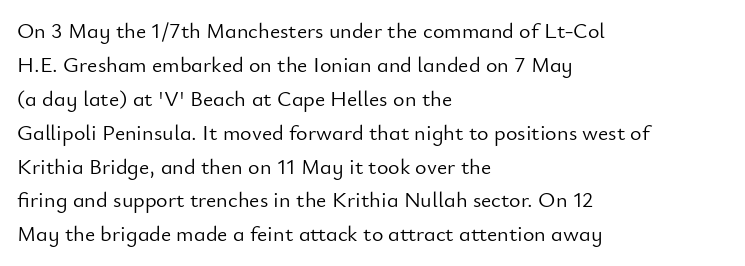
These lines stack with their left ends in a neat column. Any mark beneath the type? The region is blank. Short note: letters normally spaced. The type sits square on the baseline with zero lean.
